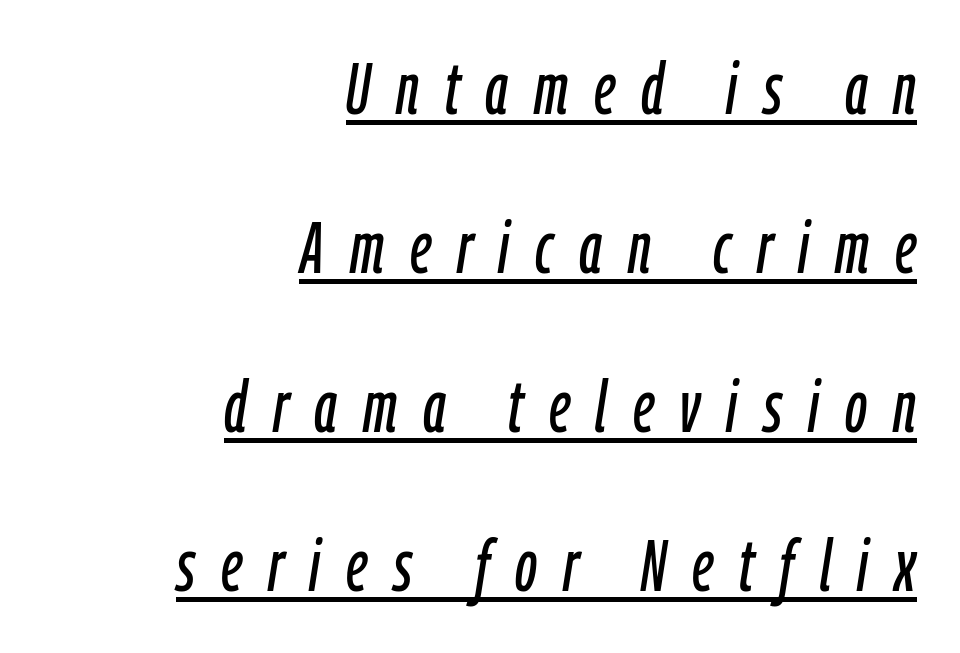
Q: Is the text italic (slanted)? A: Yes, it leans right by about 9 degrees.
Q: Is the text underlined? A: Yes.
Q: How is the paragraph aligned? A: Right-aligned.
Q: Is the spacing between letters normal or unusually wide? A: Unusually wide.
Q: Is the spacing between lines tight, normal or loose? A: Loose.
Q: Width (condensed, normal, or wide)? A: Condensed.
Q: Stroke contrast? A: Low.
Q: x-height? A: Medium.
Q: Monospaced? A: No.
